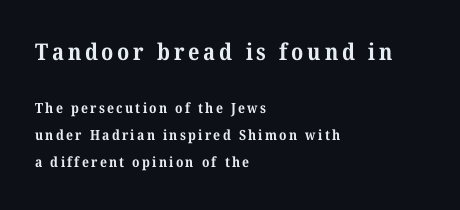
The image shows 23 px bold type; set left-aligned, loose line spacing (1.94x), not underlined; the first (top) block is 1.64x larger.
